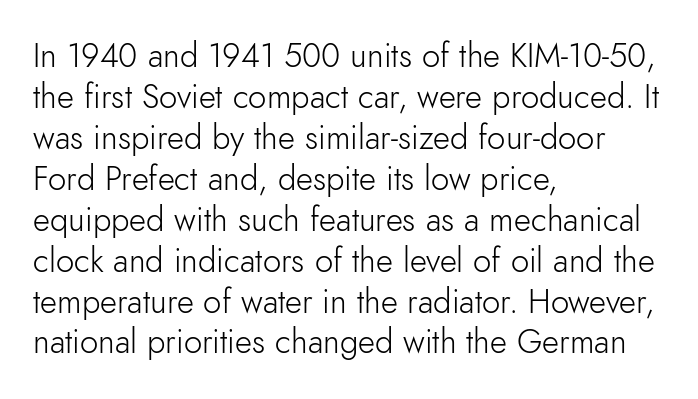
Q: Is the text bold? A: No.
Q: Is the text italic (slanted)? A: No, it is upright.
Q: Is the typeface a serif or a sans-serif typeface? A: Sans-serif.
Q: Is the text underlined? A: No.
Q: How is the paragraph aligned? A: Left-aligned.
Q: Is the spacing between letters normal or unusually wide? A: Normal.
Q: Width (condensed, normal, or wide)? A: Normal.
Q: Stroke contrast? A: Low.
Q: x-height? A: Small.
Q: Monospaced? A: No.
